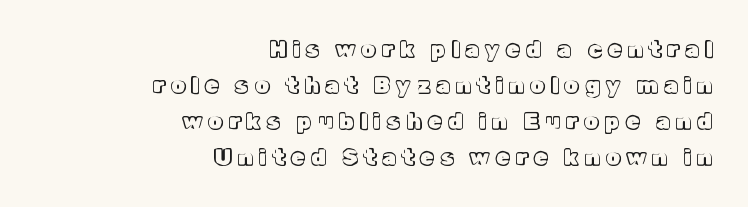
Q: Is the text italic (slanted)? A: No, it is upright.
Q: Is the text underlined? A: No.
Q: How is the paragraph aligned? A: Right-aligned.
Q: Is the spacing between letters normal or unusually wide? A: Unusually wide.
Q: Is the spacing between lines tight, normal or loose? A: Normal.
